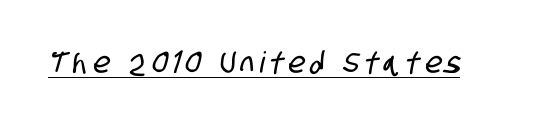
Note the varied advance widths — an 'i' is clearly narrower than an 'm'. These characters rest on top of a visible drawn line. The characters display no serif detailing; their extremities are plain.
